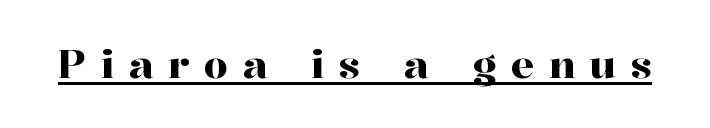
You could only call the tracking loose — the letters float apart. A typesetter would mark this as roman, not italic. The designer went with a serif here, giving each stem small feet. Glance below the letters and you will spot a drawn line. Think of a printed novel: that variable character pitch is what you see here.
